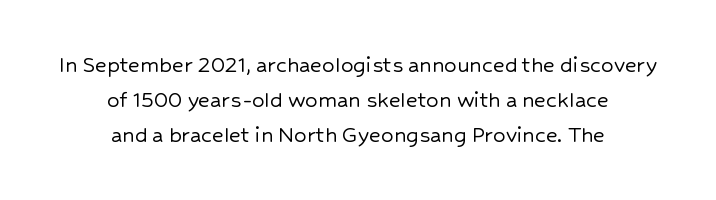
Each line is balanced around a shared central axis. Rows of type keep a routine distance in the vertical direction. How are the letters spaced? Ordinarily, with no added tracking. Posture: vertical.
